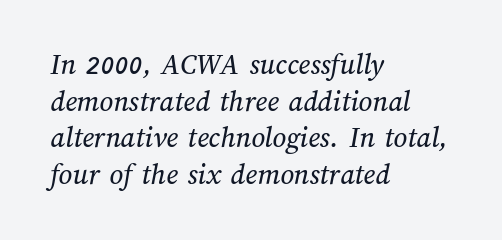
{"width": "normal", "stroke_contrast": "medium", "x_height": "medium", "monospaced": "no", "underline": "no", "align": "left", "line_spacing_ratio": 1.22, "letter_spacing": "normal", "letter_spacing_em": 0.0, "glyph_px": 30}
